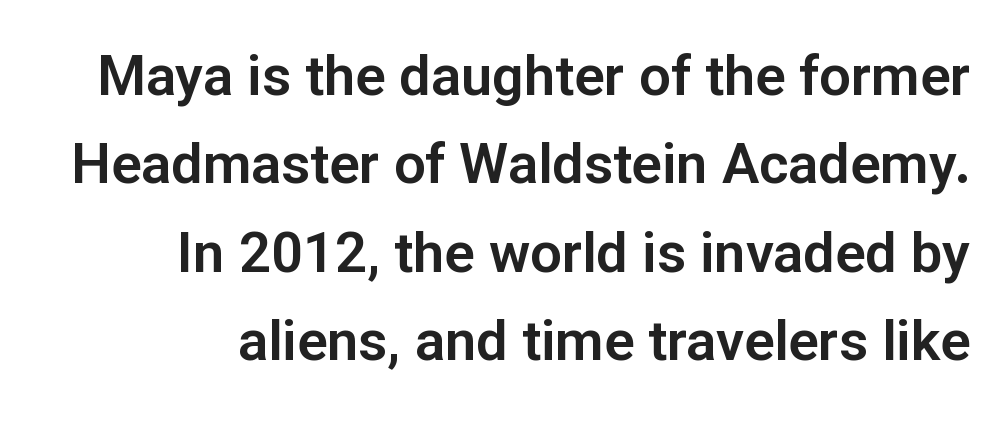
Vertical spacing — default. How are the letters spaced? Ordinarily, with no added tracking. Each letter keeps its own natural width here, so spacing adapts to shape. The lettering holds an erect, upright posture throughout. Check the space under the baseline: it is left empty. You can tell from the bare stems that sans-serif type was used.
